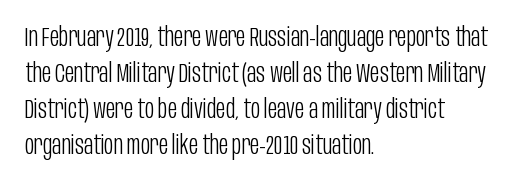
The image shows 26 px text type, upright; set left-aligned, normal line spacing (1.38x), normal letter spacing, not underlined.
